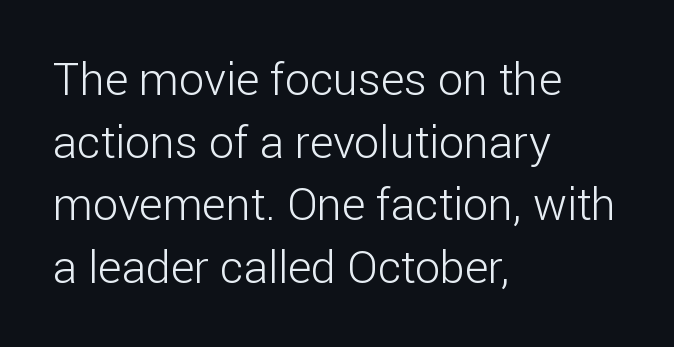
Q: Is the text bold? A: No.
Q: Is the text italic (slanted)? A: No, it is upright.
Q: Is the typeface a serif or a sans-serif typeface? A: Sans-serif.
Q: Is the text underlined? A: No.
Q: How is the paragraph aligned? A: Left-aligned.
Q: Is the spacing between letters normal or unusually wide? A: Normal.
Q: Is the spacing between lines tight, normal or loose? A: Normal.
Q: Width (condensed, normal, or wide)? A: Normal.
Q: Stroke contrast? A: Low.
Q: x-height? A: Medium.
Q: Monospaced? A: No.
